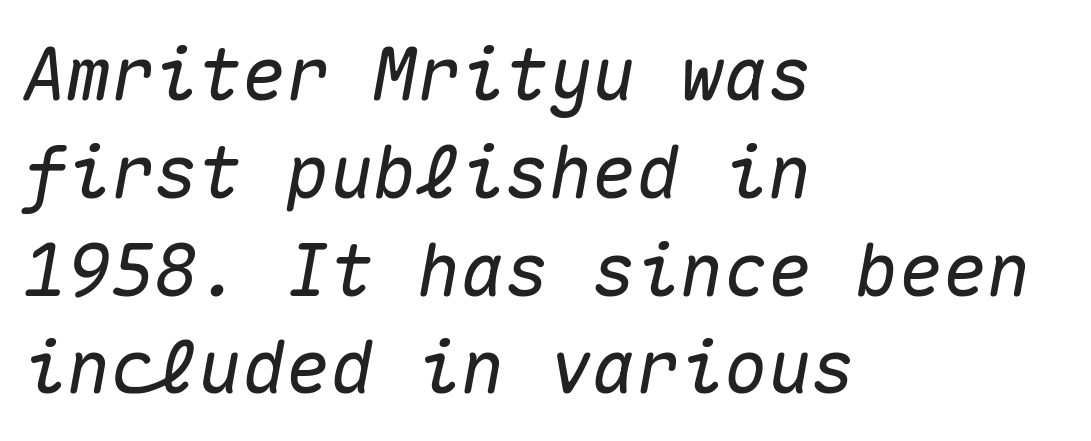
{"italic": "yes", "lean": "right", "slant_degrees": 10, "width": "normal", "stroke_contrast": "medium", "x_height": "medium", "monospaced": "yes", "underline": "no", "align": "left", "line_spacing": "normal", "line_spacing_ratio": 1.34, "letter_spacing": "normal", "letter_spacing_em": 0.0, "glyph_px": 73}
